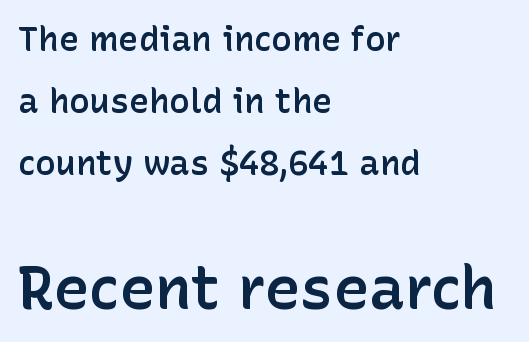
{"serif": "no", "italic": "no", "bold": "semi", "weight": "semibold", "width": "normal", "stroke_contrast": "low", "x_height": "medium", "monospaced": "no", "underline": "no", "align": "left", "line_spacing_ratio": 1.82, "letter_spacing": "normal", "letter_spacing_em": 0.0, "larger_block": "second", "size_ratio": 1.76, "glyph_px": 60}
